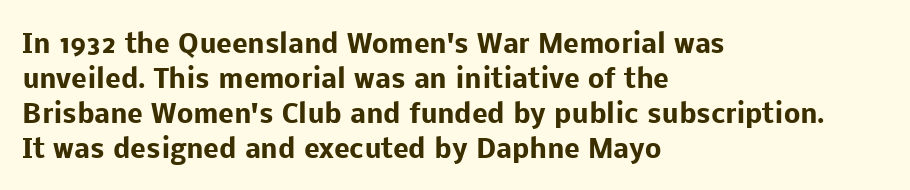
Q: Is the text bold? A: Yes.
Q: Is the text italic (slanted)? A: No, it is upright.
Q: Is the text underlined? A: No.
Q: How is the paragraph aligned? A: Left-aligned.
Q: Is the spacing between letters normal or unusually wide? A: Normal.
Q: Is the spacing between lines tight, normal or loose? A: Normal.
